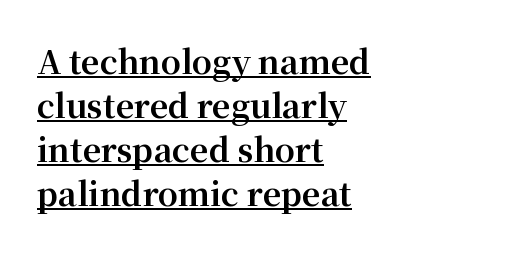
Each line of the rendering has a horizontal stroke beneath the glyphs. Honestly, the letter spacing is just normal — you wouldn't notice it. Weight check: bold — yes, fully. Typographically, this falls in the serif category.
